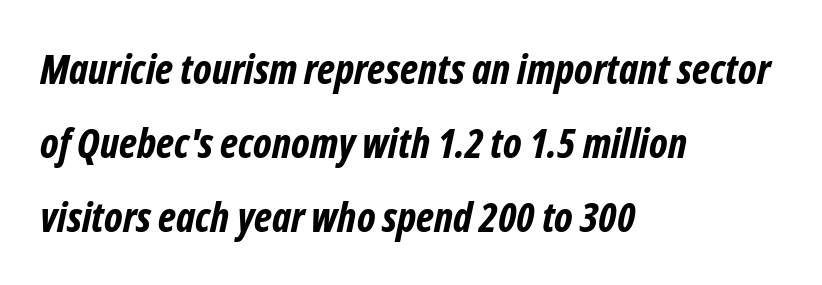
Q: Is the text bold? A: Yes.
Q: Is the typeface a serif or a sans-serif typeface? A: Sans-serif.
Q: Is the text underlined? A: No.
Q: How is the paragraph aligned? A: Left-aligned.
Q: Is the spacing between letters normal or unusually wide? A: Normal.
Q: Width (condensed, normal, or wide)? A: Condensed.
Q: Stroke contrast? A: Low.
Q: x-height? A: Medium.
Q: Monospaced? A: No.
